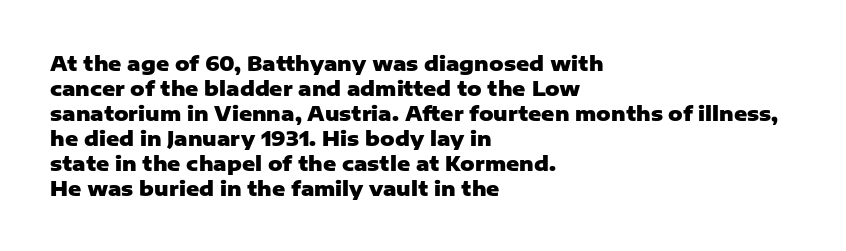
Q: Is the text bold? A: Yes.
Q: Is the text italic (slanted)? A: No, it is upright.
Q: Is the text underlined? A: No.
Q: How is the paragraph aligned? A: Left-aligned.
Q: Is the spacing between letters normal or unusually wide? A: Normal.
Q: Is the spacing between lines tight, normal or loose? A: Normal.
